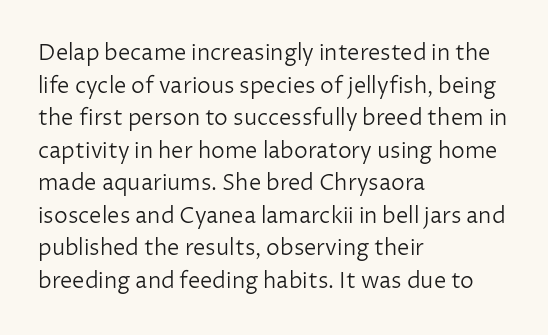
The image shows 22 px text type, upright; set left-aligned, normal line spacing (1.48x), normal letter spacing, not underlined.
